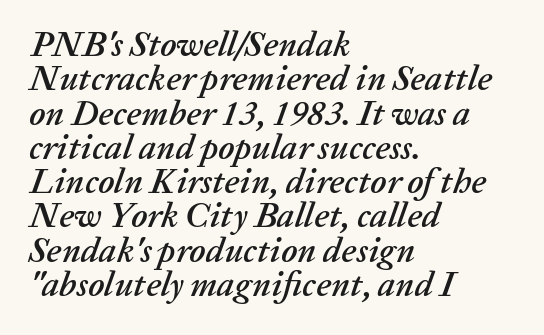
The words here are not underlined. The lines in this sample share a left origin and differ only in where they stop. Tightly led — the rows are bunched. This sample uses an oblique cut, with every glyph tilted off the vertical. The letters advance in unequal steps, a hallmark of proportional type.
